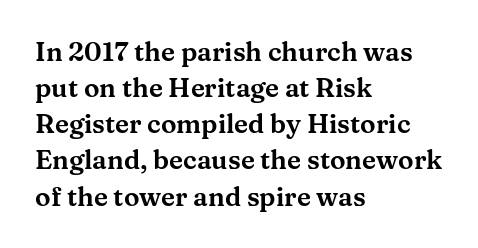
A typesetter would mark this as roman, not italic. Every row of glyphs begins at an identical x-position on the left. Descenders are the only things crossing below the line. Horizontal bands of white between lines are of average thickness.
